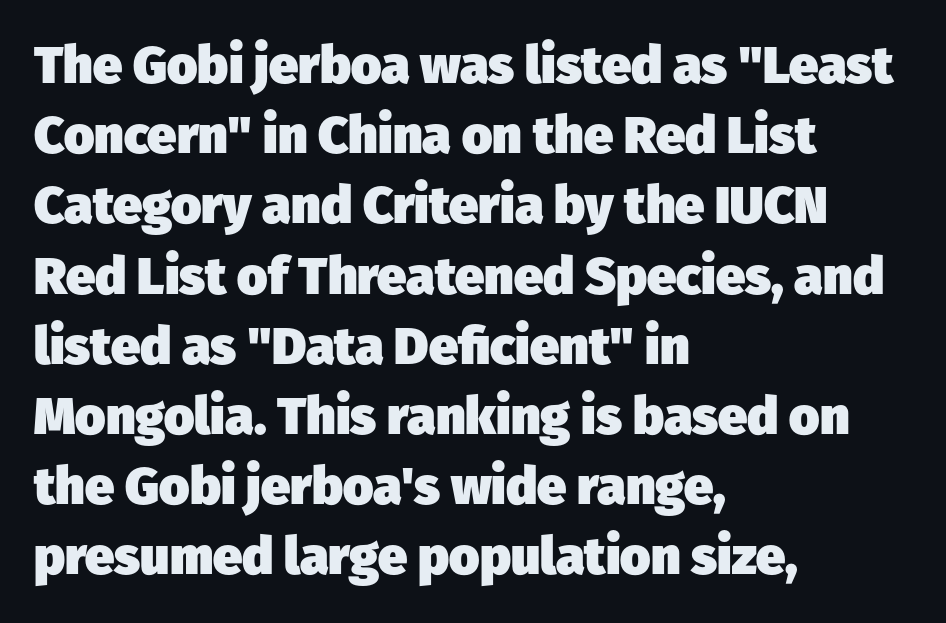
Q: Is the text bold? A: Yes.
Q: Is the typeface a serif or a sans-serif typeface? A: Sans-serif.
Q: Is the text underlined? A: No.
Q: How is the paragraph aligned? A: Left-aligned.
Q: Is the spacing between letters normal or unusually wide? A: Normal.
Q: Is the spacing between lines tight, normal or loose? A: Normal.
Q: Width (condensed, normal, or wide)? A: Normal.
Q: Stroke contrast? A: Low.
Q: x-height? A: Medium.
Q: Monospaced? A: No.
